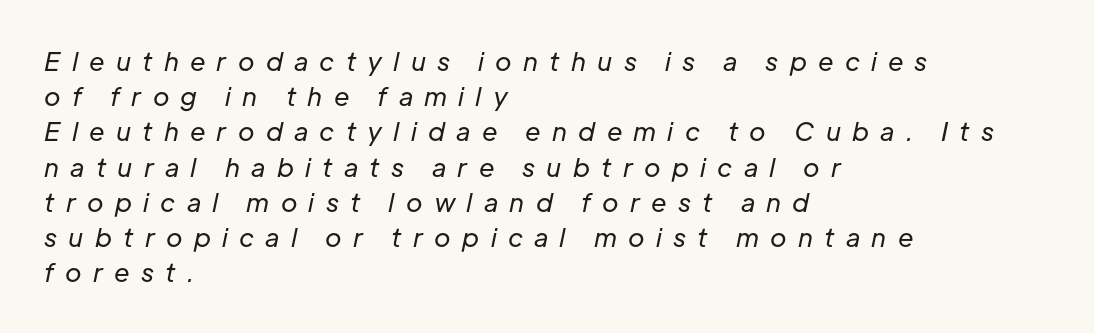
{"italic": "yes", "lean": "right", "slant_degrees": 12, "bold": "no", "underline": "no", "align": "left", "line_spacing": "normal", "line_spacing_ratio": 1.41, "letter_spacing": "wide", "letter_spacing_em": 0.45, "glyph_px": 25}
